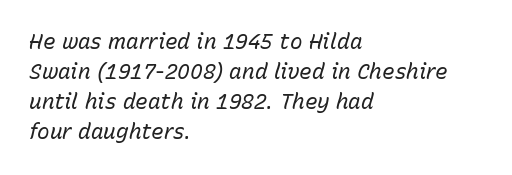
The image shows 21 px text type, italic (leaning right); set left-aligned, normal line spacing (1.43x), normal letter spacing, not underlined.
